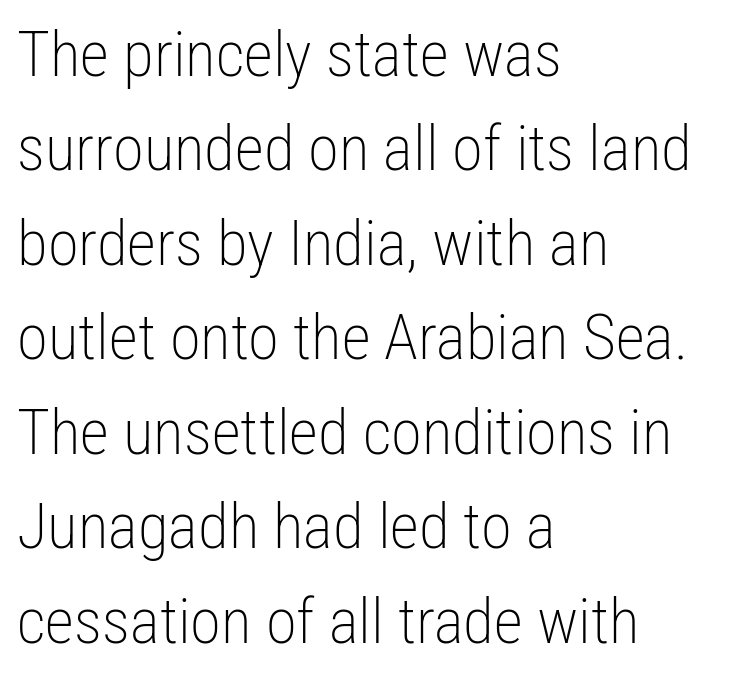
{"serif": "no", "italic": "no", "bold": "no", "weight": "light", "width": "condensed", "stroke_contrast": "low", "x_height": "medium", "monospaced": "no", "underline": "no", "align": "left", "line_spacing": "normal", "line_spacing_ratio": 1.5, "letter_spacing": "normal", "letter_spacing_em": 0.0, "glyph_px": 63}
